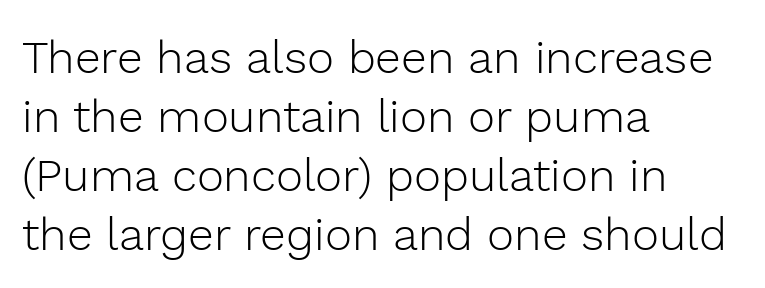
Bare-footed words on every line. Compared with a centered layout, this one pins lines to the left instead. Typographically, this falls in the sans-serif category. The vertical gap from one line to the next is medium. It's the straight-up-and-down kind of type.
